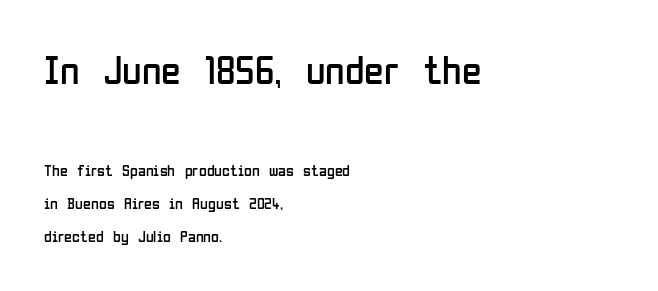
Q: Is the text bold? A: No.
Q: Is the text italic (slanted)? A: No, it is upright.
Q: Is the typeface a serif or a sans-serif typeface? A: Sans-serif.
Q: Is the text underlined? A: No.
Q: How is the paragraph aligned? A: Left-aligned.
Q: Is the spacing between letters normal or unusually wide? A: Normal.
Q: Is the spacing between lines tight, normal or loose? A: Loose.
Q: Which block of text is set in a larger size, the first (top) or the second (bottom)? A: The first (top) one.
Q: Width (condensed, normal, or wide)? A: Condensed.
Q: Stroke contrast? A: Low.
Q: x-height? A: Medium.
Q: Monospaced? A: No.
